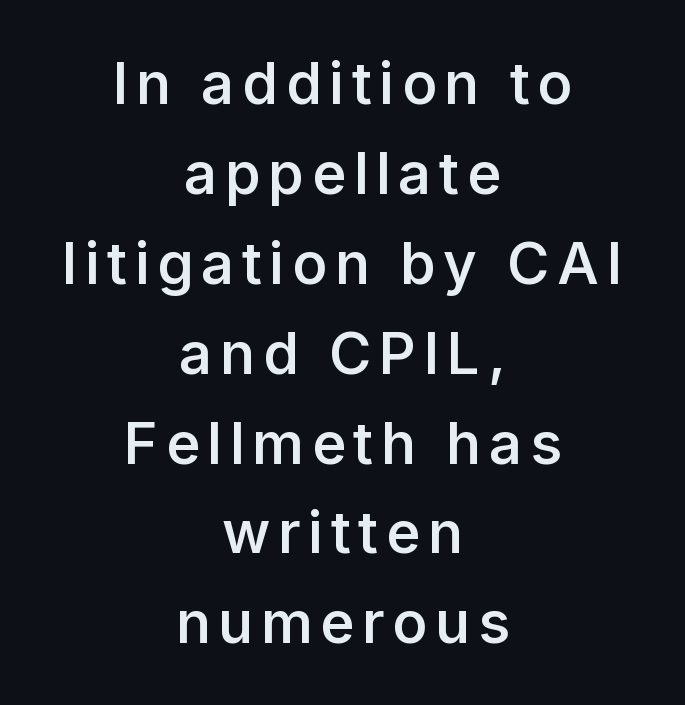
Q: Is the text bold? A: Semi-bold.
Q: Is the text italic (slanted)? A: No, it is upright.
Q: Is the typeface a serif or a sans-serif typeface? A: Sans-serif.
Q: Is the text underlined? A: No.
Q: How is the paragraph aligned? A: Centered.
Q: Is the spacing between lines tight, normal or loose? A: Normal.
Q: Width (condensed, normal, or wide)? A: Normal.
Q: Stroke contrast? A: Low.
Q: x-height? A: Medium.
Q: Monospaced? A: No.
